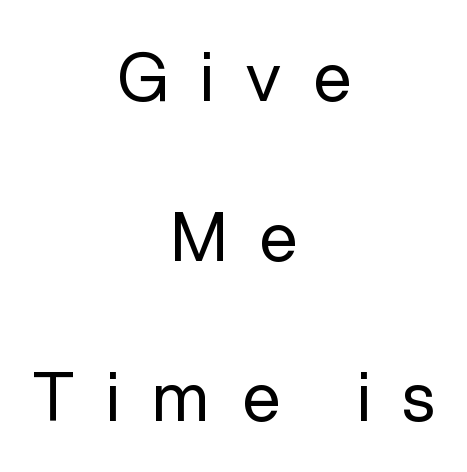
The image shows 67 px regular-weight sans-serif type, upright; set centered, loose line spacing (2.39x), unusually wide letter spacing (+0.48 em), not underlined; low stroke contrast and a medium x-height.
